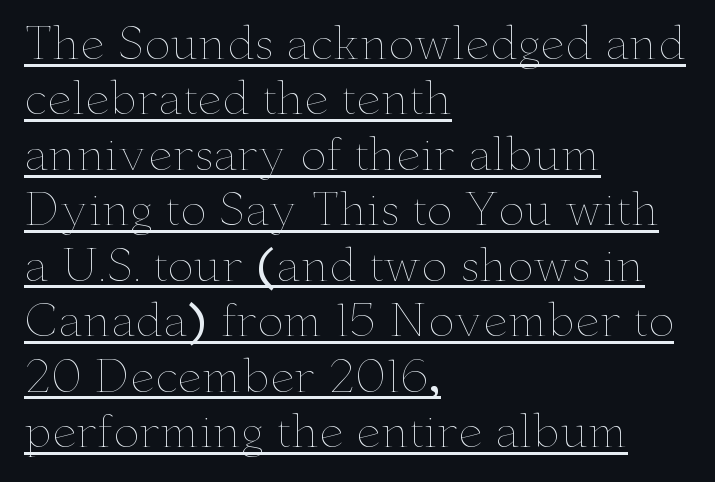
The image shows 44 px thin, wide type, upright; set left-aligned, normal line spacing (1.26x), normal letter spacing, underlined; low stroke contrast and a small x-height.
